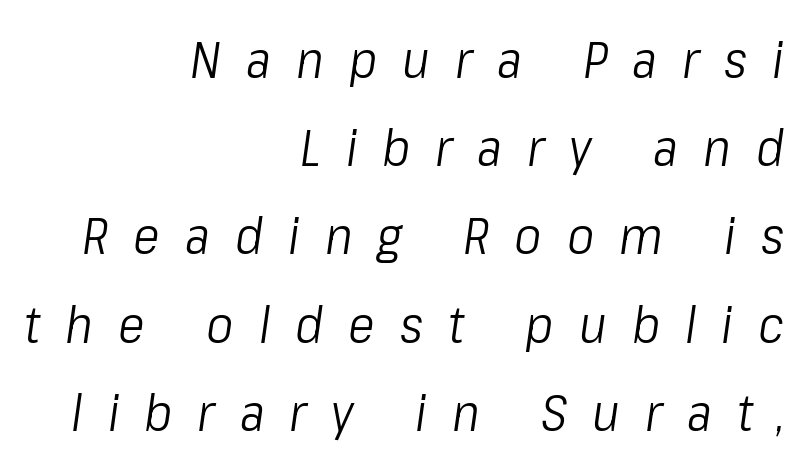
Q: Is the text bold? A: No.
Q: Is the text italic (slanted)? A: Yes, it leans right by about 8 degrees.
Q: Is the text underlined? A: No.
Q: How is the paragraph aligned? A: Right-aligned.
Q: Is the spacing between letters normal or unusually wide? A: Unusually wide.
Q: Width (condensed, normal, or wide)? A: Condensed.
Q: Stroke contrast? A: Low.
Q: x-height? A: Medium.
Q: Monospaced? A: No.
